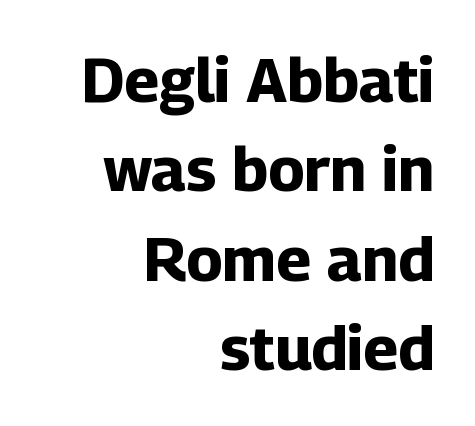
Q: Is the text bold? A: Yes.
Q: Is the text italic (slanted)? A: No, it is upright.
Q: Is the typeface a serif or a sans-serif typeface? A: Sans-serif.
Q: Is the text underlined? A: No.
Q: How is the paragraph aligned? A: Right-aligned.
Q: Is the spacing between letters normal or unusually wide? A: Normal.
Q: Is the spacing between lines tight, normal or loose? A: Normal.
Q: Width (condensed, normal, or wide)? A: Normal.
Q: Stroke contrast? A: Low.
Q: x-height? A: Medium.
Q: Monospaced? A: No.
